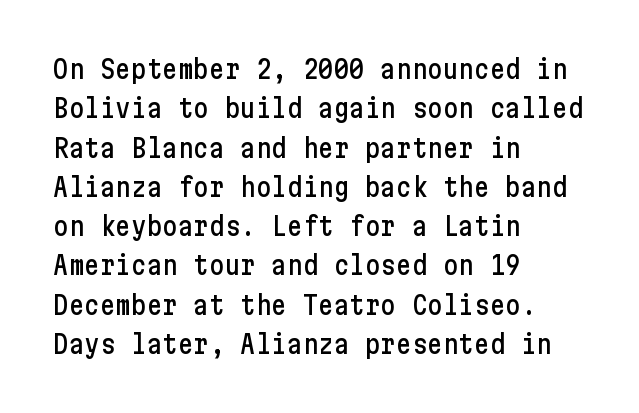
The image shows 26 px text type, upright; set left-aligned, normal line spacing (1.51x), normal letter spacing, not underlined.
